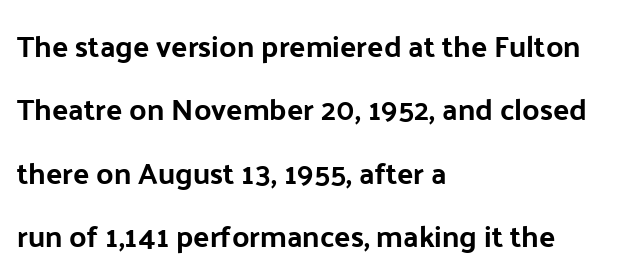
Q: Is the text bold? A: Yes.
Q: Is the text italic (slanted)? A: No, it is upright.
Q: Is the typeface a serif or a sans-serif typeface? A: Sans-serif.
Q: Is the text underlined? A: No.
Q: How is the paragraph aligned? A: Left-aligned.
Q: Is the spacing between letters normal or unusually wide? A: Normal.
Q: Is the spacing between lines tight, normal or loose? A: Loose.
Q: Width (condensed, normal, or wide)? A: Normal.
Q: Stroke contrast? A: Low.
Q: x-height? A: Medium.
Q: Monospaced? A: No.
